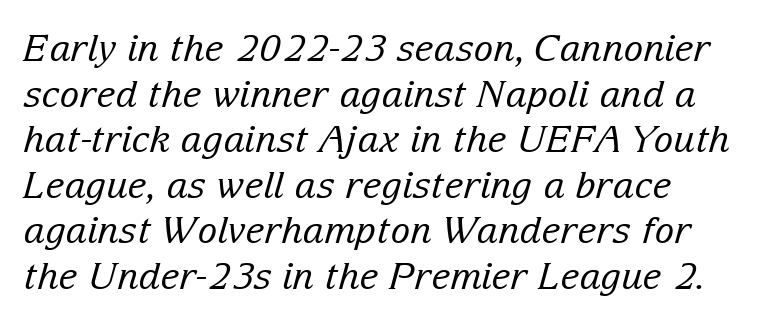
The image shows 37 px regular-weight serif type, italic (leaning right); set line spacing 1.23x, normal letter spacing, not underlined; low stroke contrast and a medium x-height.
